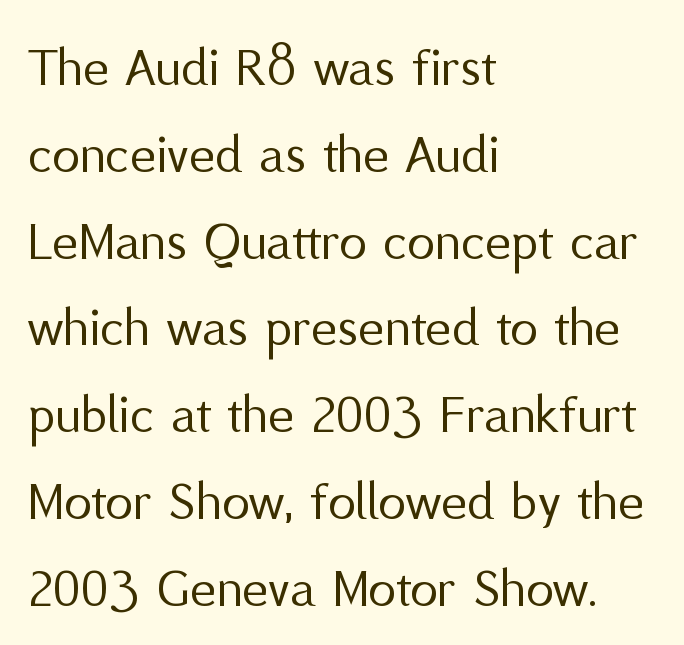
Q: Is the text bold? A: No.
Q: Is the text italic (slanted)? A: No, it is upright.
Q: Is the typeface a serif or a sans-serif typeface? A: Sans-serif.
Q: Is the text underlined? A: No.
Q: How is the paragraph aligned? A: Left-aligned.
Q: Is the spacing between letters normal or unusually wide? A: Normal.
Q: Is the spacing between lines tight, normal or loose? A: Normal.
Q: Width (condensed, normal, or wide)? A: Normal.
Q: Stroke contrast? A: Medium.
Q: x-height? A: Medium.
Q: Monospaced? A: No.
